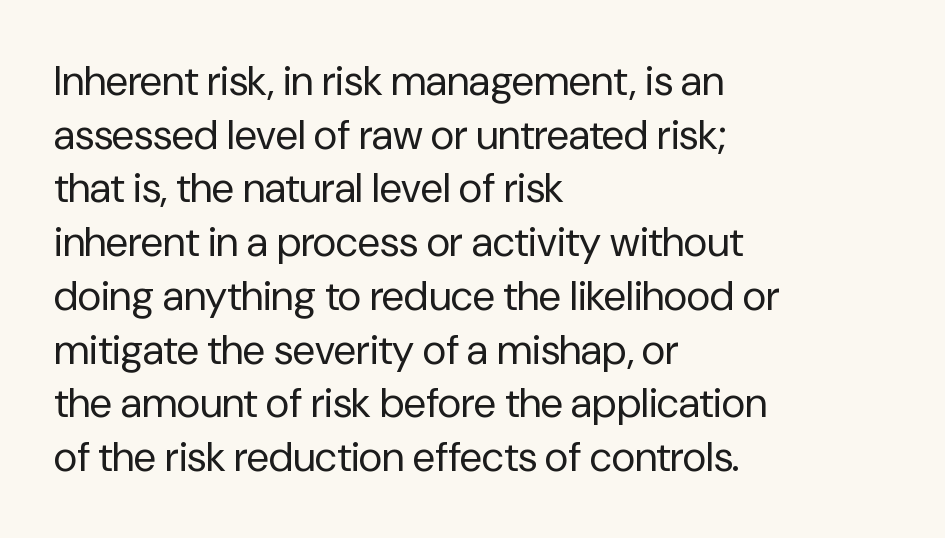
The image shows 41 px regular-weight sans-serif type, upright; set left-aligned, normal line spacing (1.31x), normal letter spacing, not underlined; low stroke contrast and a medium x-height.
